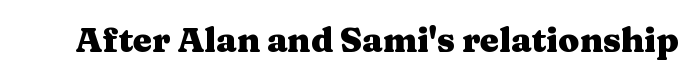
Q: Is the text bold? A: Yes.
Q: Is the text italic (slanted)? A: No, it is upright.
Q: Is the typeface a serif or a sans-serif typeface? A: Serif.
Q: Is the text underlined? A: No.
Q: Is the spacing between letters normal or unusually wide? A: Normal.
Q: Width (condensed, normal, or wide)? A: Wide.
Q: Stroke contrast? A: Medium.
Q: x-height? A: Medium.
Q: Monospaced? A: No.
